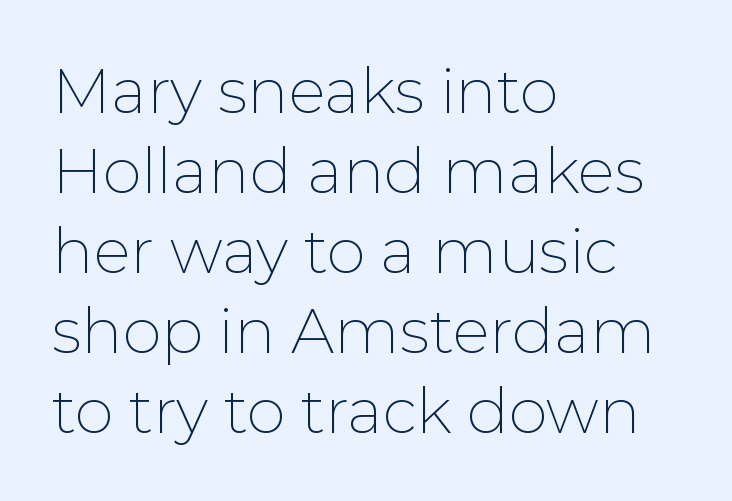
The image shows 62 px thin sans-serif type, upright; set left-aligned, normal line spacing (1.29x), normal letter spacing, not underlined; low stroke contrast and a medium x-height.
